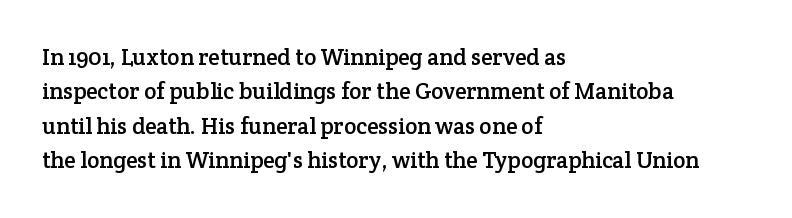
{"italic": "no", "underline": "no", "align": "left", "line_spacing": "normal", "line_spacing_ratio": 1.5, "letter_spacing": "normal", "letter_spacing_em": 0.0, "glyph_px": 23}
